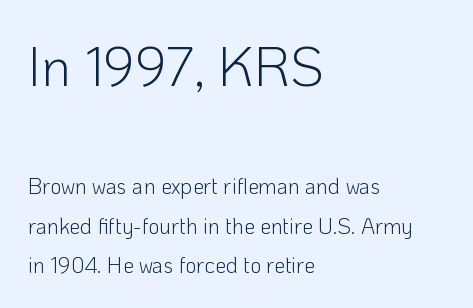
Short and long lines alike share a common starting point at left. Posture: vertical. The face used here appears at its bigger size in the upper chunk. The font family rendered here belongs to the sans-serif group. Default kerning and tracking; the words read as compact shapes.
